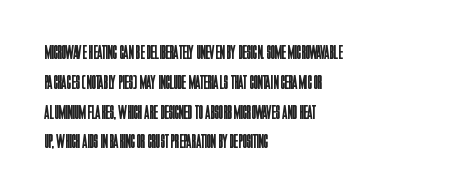
{"italic": "no", "bold": "no", "underline": "no", "align": "left", "line_spacing": "normal", "line_spacing_ratio": 1.49, "letter_spacing": "normal", "letter_spacing_em": 0.0, "glyph_px": 20}
